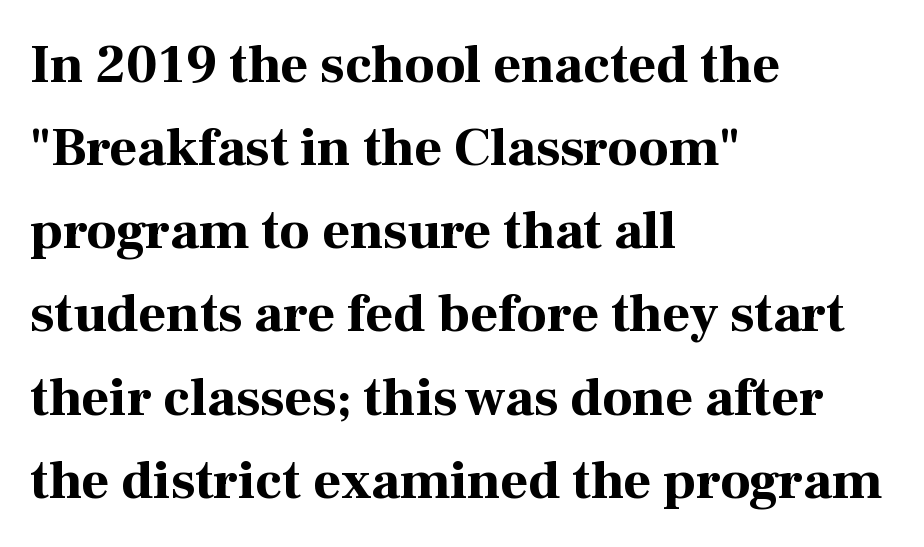
Q: Is the text bold? A: Yes.
Q: Is the text italic (slanted)? A: No, it is upright.
Q: Is the typeface a serif or a sans-serif typeface? A: Serif.
Q: Is the text underlined? A: No.
Q: How is the paragraph aligned? A: Left-aligned.
Q: Is the spacing between letters normal or unusually wide? A: Normal.
Q: Is the spacing between lines tight, normal or loose? A: Normal.
Q: Width (condensed, normal, or wide)? A: Normal.
Q: Stroke contrast? A: High.
Q: x-height? A: Medium.
Q: Monospaced? A: No.
